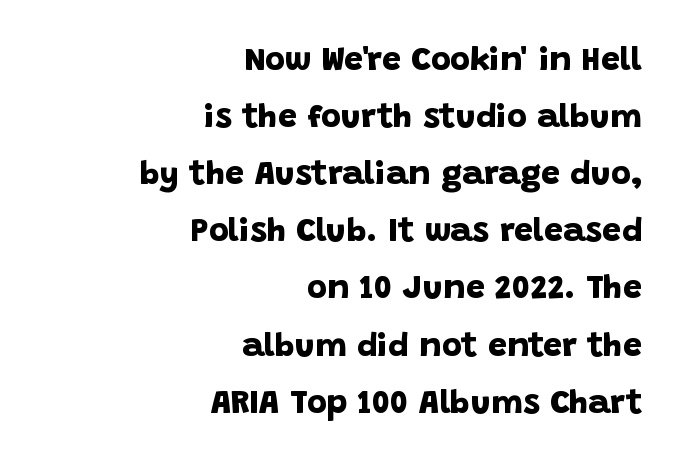
The image shows 34 px bold sans-serif type; set right-aligned, normal line spacing (1.68x), normal letter spacing, not underlined; low stroke contrast and a large x-height.
